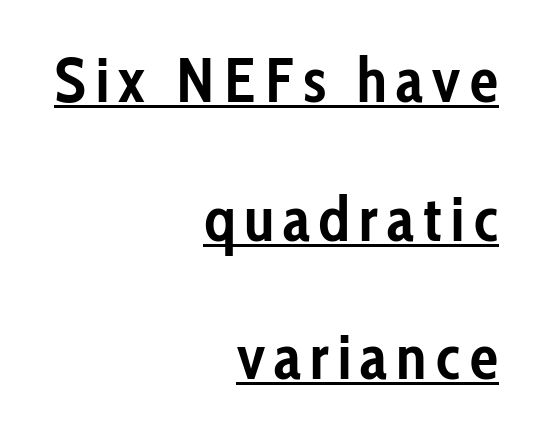
The font is running at its bold setting. You can see a thin bar hugging the bottom of the glyphs. A typesetter would label this face a sans. The lettering stays uniformly vertical, giving the passage a roman look. The paragraph shown leans on its right margin.
